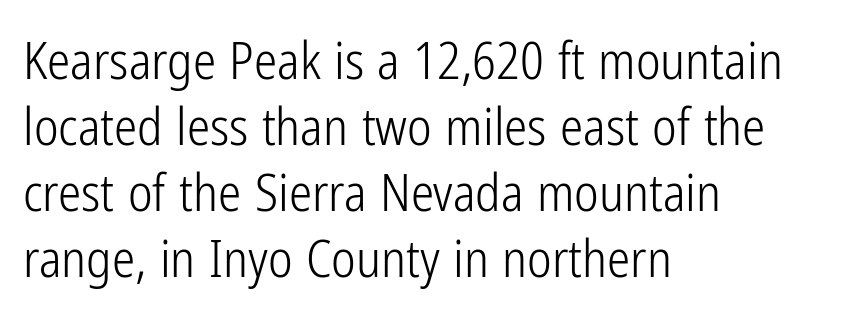
{"serif": "no", "italic": "no", "bold": "no", "weight": "light", "width": "condensed", "stroke_contrast": "low", "x_height": "medium", "monospaced": "no", "underline": "no", "align": "left", "line_spacing": "normal", "line_spacing_ratio": 1.27, "letter_spacing": "normal", "letter_spacing_em": 0.0, "glyph_px": 52}
